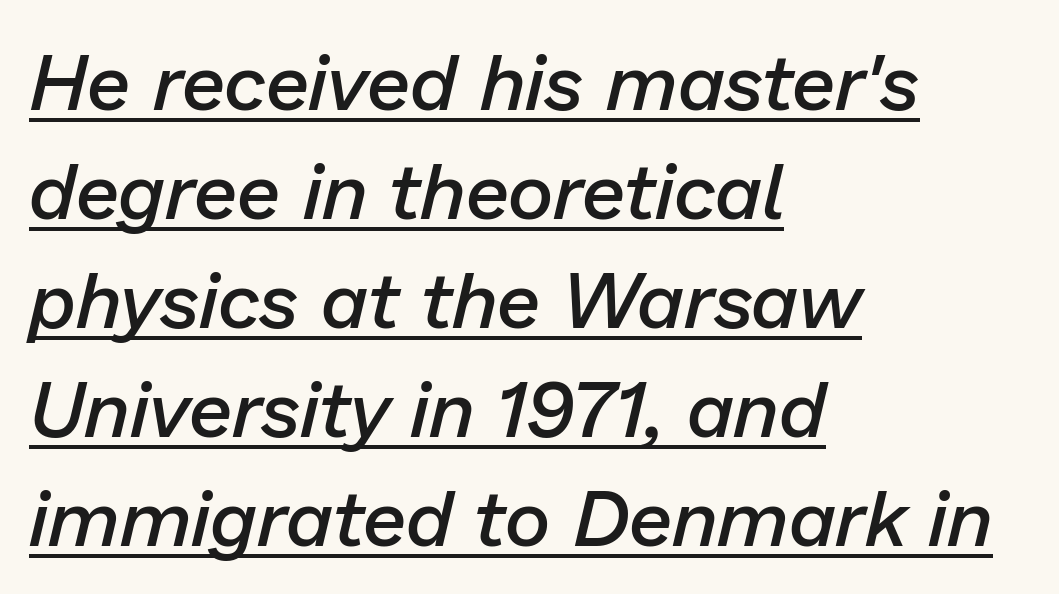
{"italic": "yes", "lean": "right", "slant_degrees": 13, "bold": "semi", "weight": "semibold", "width": "normal", "stroke_contrast": "low", "x_height": "medium", "monospaced": "no", "underline": "yes", "align": "left", "line_spacing": "normal", "line_spacing_ratio": 1.38, "letter_spacing": "normal", "letter_spacing_em": 0.0, "glyph_px": 79}
